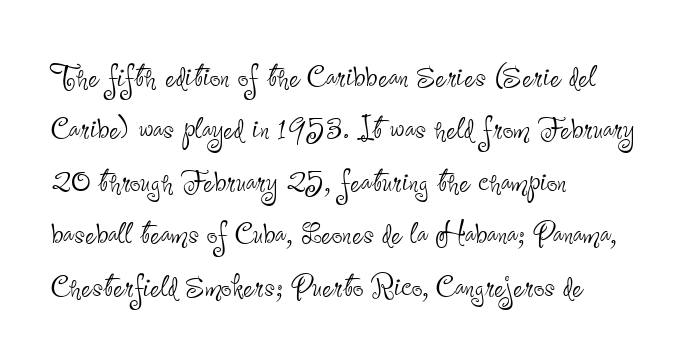
Baseline-to-baseline distance is the conventional proportion of letter height. The specimen omits any rule beneath the text block's lines. Short note: letters normally spaced.
